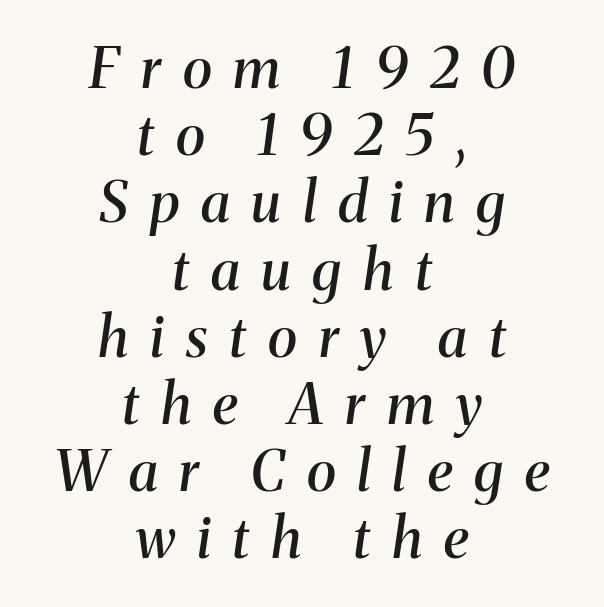
{"serif": "yes", "italic": "yes", "lean": "right", "slant_degrees": 8, "bold": "semi", "weight": "semibold", "width": "normal", "stroke_contrast": "medium", "x_height": "medium", "monospaced": "no", "underline": "no", "align": "center", "line_spacing_ratio": 1.2, "letter_spacing": "wide", "letter_spacing_em": 0.39, "glyph_px": 56}
